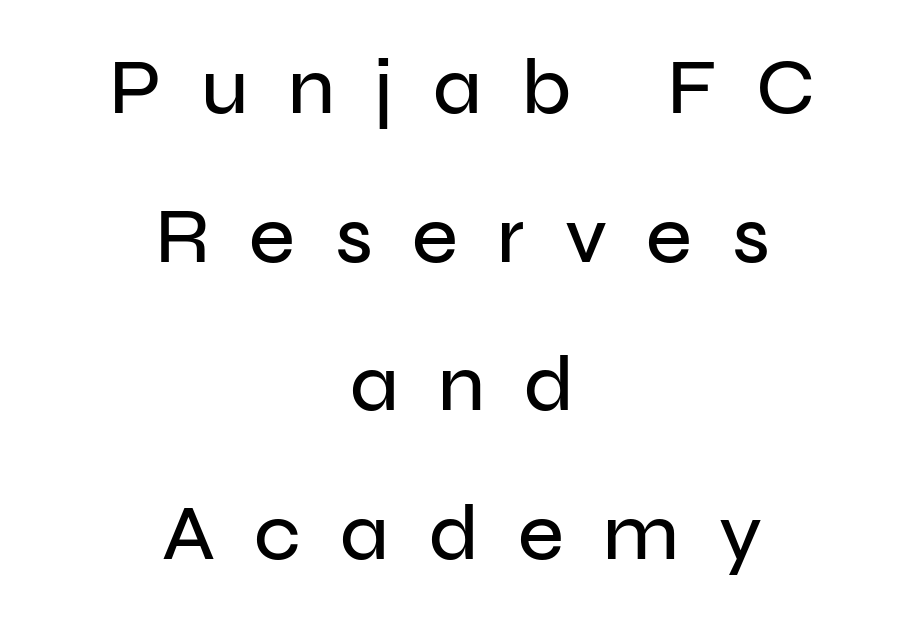
The image shows 79 px sans-serif type, upright; set centered, line spacing 1.88x, unusually wide letter spacing (+0.5 em), not underlined; low stroke contrast and a medium x-height.
